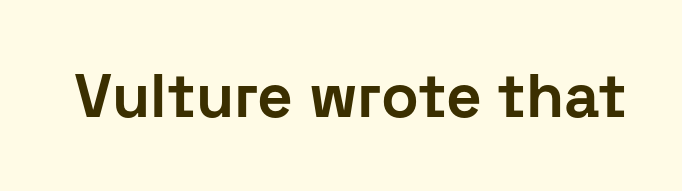
{"serif": "no", "italic": "no", "bold": "yes", "weight": "bold", "width": "normal", "stroke_contrast": "low", "x_height": "medium", "monospaced": "no", "underline": "no", "letter_spacing": "normal", "letter_spacing_em": 0.0, "glyph_px": 62}
